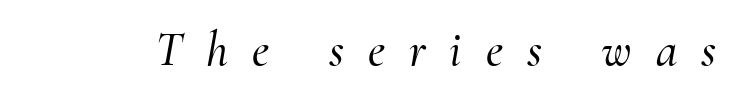
{"serif": "yes", "italic": "yes", "lean": "right", "slant_degrees": 10, "width": "normal", "stroke_contrast": "medium", "x_height": "small", "monospaced": "no", "underline": "no", "letter_spacing": "wide", "letter_spacing_em": 0.49, "glyph_px": 49}
